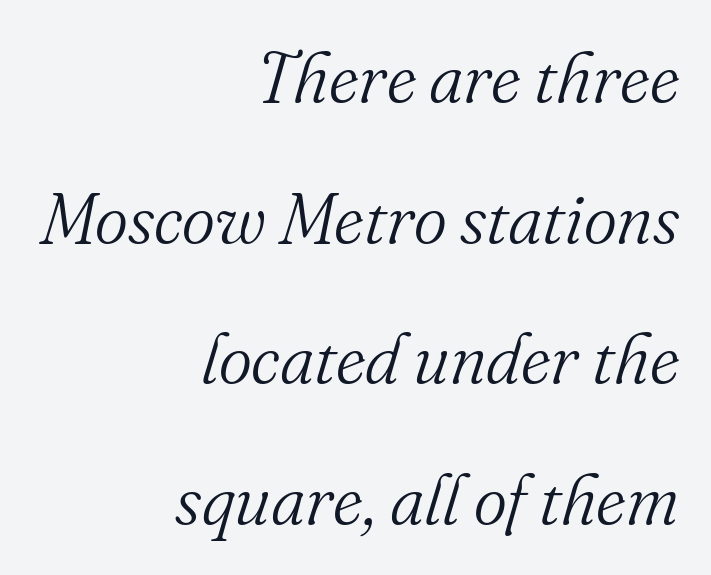
The image shows 71 px light serif type, italic (leaning right); set right-aligned, loose line spacing (1.98x), normal letter spacing, not underlined; medium stroke contrast and a small x-height.
